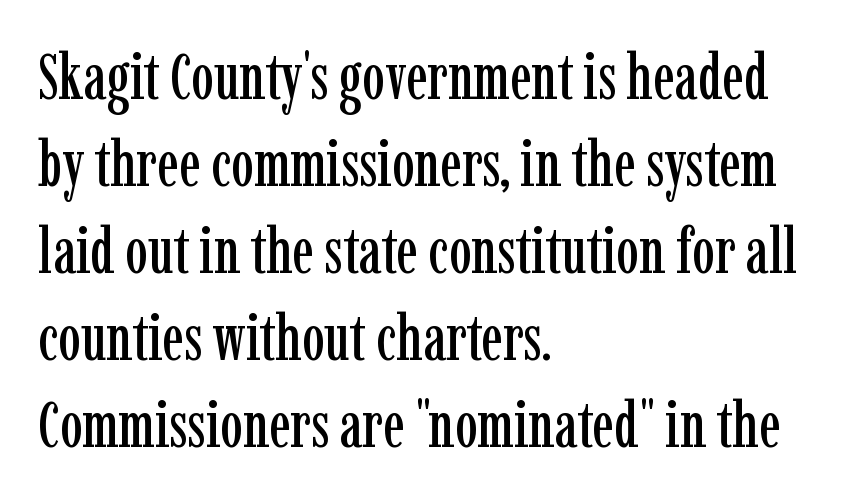
The image shows 64 px condensed serif type, upright; set left-aligned, normal line spacing (1.36x), normal letter spacing, not underlined; low stroke contrast and a medium x-height.
